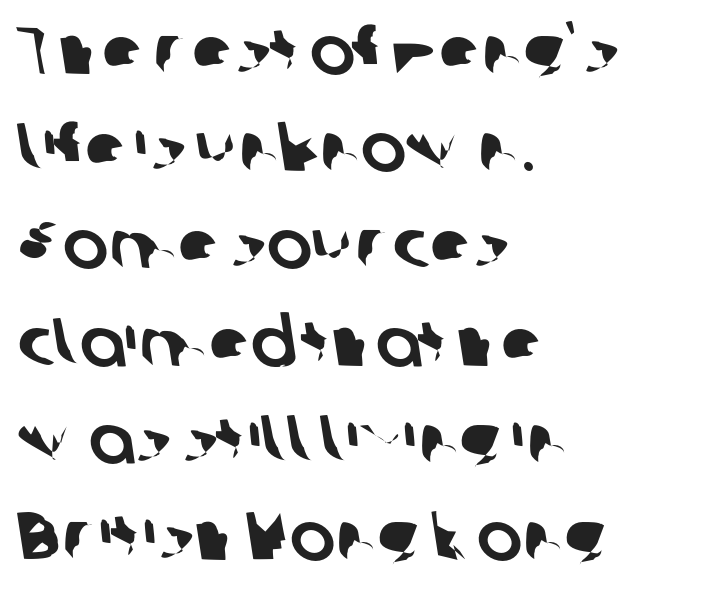
{"serif": "no", "width": "normal", "stroke_contrast": "low", "x_height": "medium", "monospaced": "no", "underline": "no", "align": "left", "line_spacing": "normal", "line_spacing_ratio": 1.43, "letter_spacing": "normal", "letter_spacing_em": 0.0, "glyph_px": 68}
